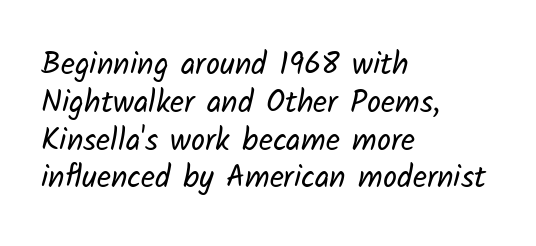
Q: Is the text bold? A: No.
Q: Is the typeface a serif or a sans-serif typeface? A: Sans-serif.
Q: Is the text underlined? A: No.
Q: How is the paragraph aligned? A: Left-aligned.
Q: Is the spacing between letters normal or unusually wide? A: Normal.
Q: Width (condensed, normal, or wide)? A: Normal.
Q: Stroke contrast? A: Low.
Q: x-height? A: Medium.
Q: Monospaced? A: No.
